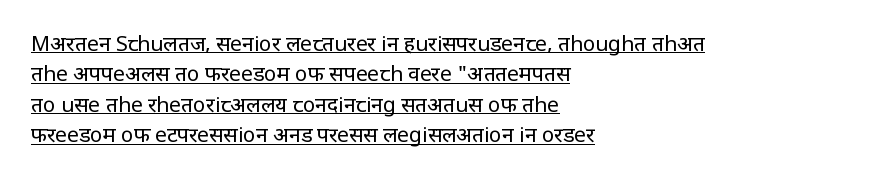
The image shows 21 px text type, upright; set left-aligned, normal line spacing (1.45x), normal letter spacing, underlined.
